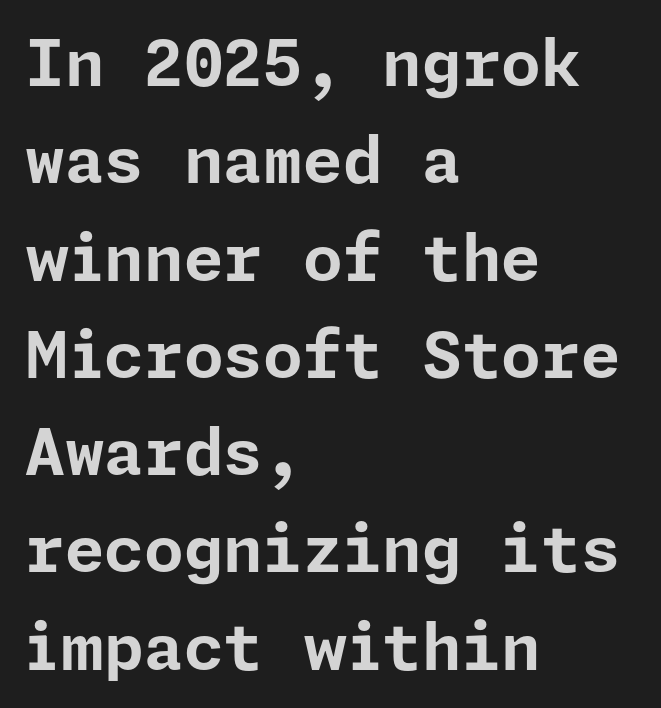
The image shows 64 px bold sans-serif type, upright; set left-aligned, normal line spacing (1.52x), normal letter spacing, not underlined; low stroke contrast and a medium x-height.
